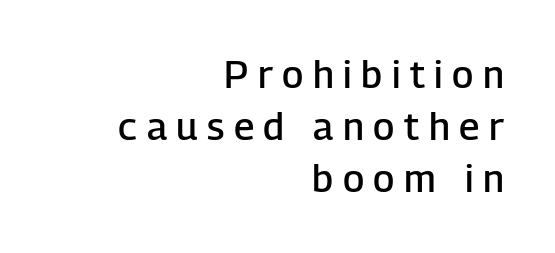
Q: Is the text bold? A: Semi-bold.
Q: Is the text italic (slanted)? A: No, it is upright.
Q: Is the typeface a serif or a sans-serif typeface? A: Sans-serif.
Q: Is the text underlined? A: No.
Q: How is the paragraph aligned? A: Right-aligned.
Q: Is the spacing between letters normal or unusually wide? A: Unusually wide.
Q: Is the spacing between lines tight, normal or loose? A: Normal.
Q: Width (condensed, normal, or wide)? A: Normal.
Q: Stroke contrast? A: Low.
Q: x-height? A: Medium.
Q: Monospaced? A: No.
